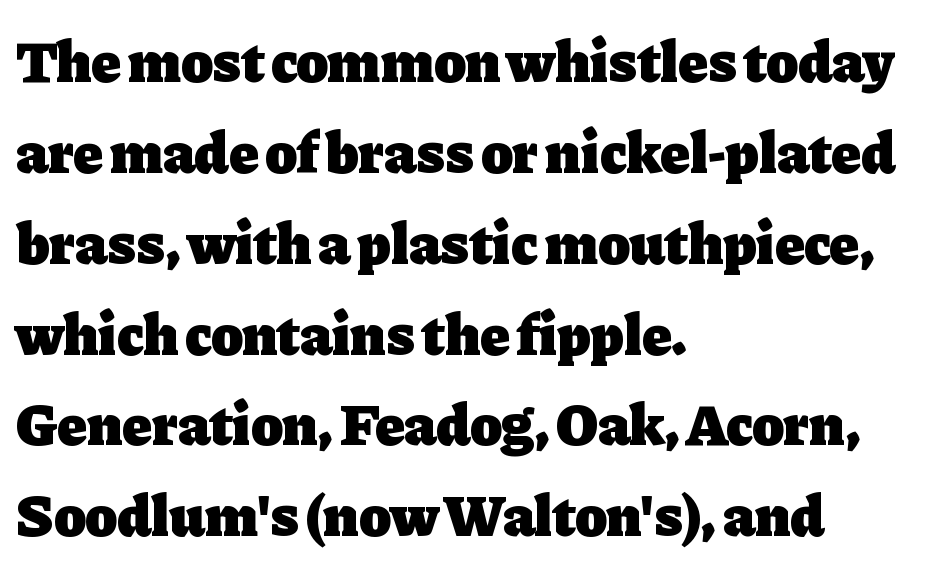
Q: Is the text bold? A: Yes.
Q: Is the text italic (slanted)? A: No, it is upright.
Q: Is the typeface a serif or a sans-serif typeface? A: Serif.
Q: Is the text underlined? A: No.
Q: How is the paragraph aligned? A: Left-aligned.
Q: Is the spacing between letters normal or unusually wide? A: Normal.
Q: Is the spacing between lines tight, normal or loose? A: Normal.
Q: Width (condensed, normal, or wide)? A: Normal.
Q: Stroke contrast? A: Low.
Q: x-height? A: Medium.
Q: Monospaced? A: No.
